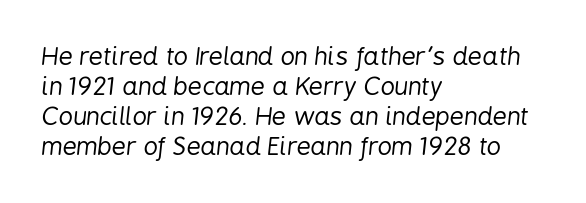
The image shows 25 px text type, italic (leaning right); set left-aligned, line spacing 1.2x, normal letter spacing, not underlined.
